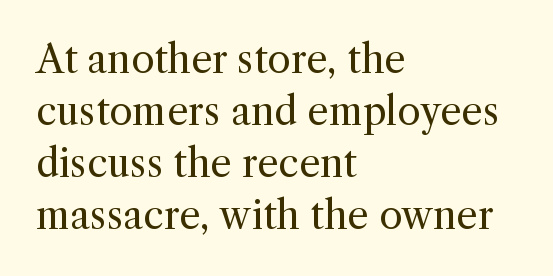
Q: Is the text bold? A: No.
Q: Is the text italic (slanted)? A: No, it is upright.
Q: Is the typeface a serif or a sans-serif typeface? A: Serif.
Q: Is the text underlined? A: No.
Q: How is the paragraph aligned? A: Left-aligned.
Q: Is the spacing between letters normal or unusually wide? A: Normal.
Q: Is the spacing between lines tight, normal or loose? A: Normal.
Q: Width (condensed, normal, or wide)? A: Normal.
Q: x-height? A: Medium.
Q: Monospaced? A: No.
